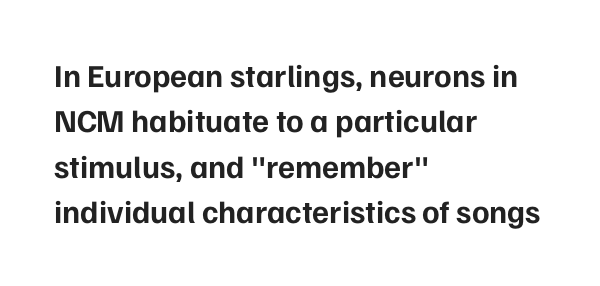
This sample uses a sans-serif face. Rows of type keep a routine distance in the vertical direction. Each letter keeps its own natural width here, so spacing adapts to shape. A bare baseline throughout the passage.
